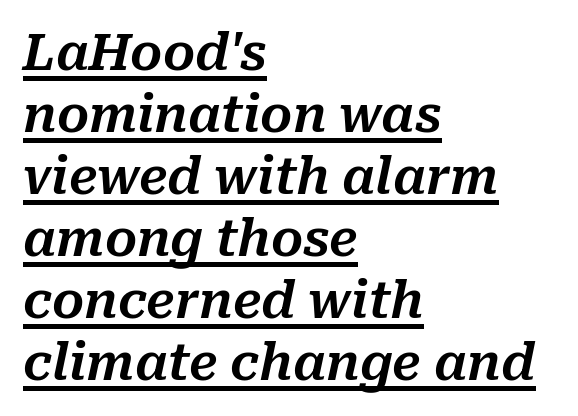
The image shows 50 px text type, italic (leaning right); set left-aligned, line spacing 1.24x, normal letter spacing, underlined; medium stroke contrast and a medium x-height.
